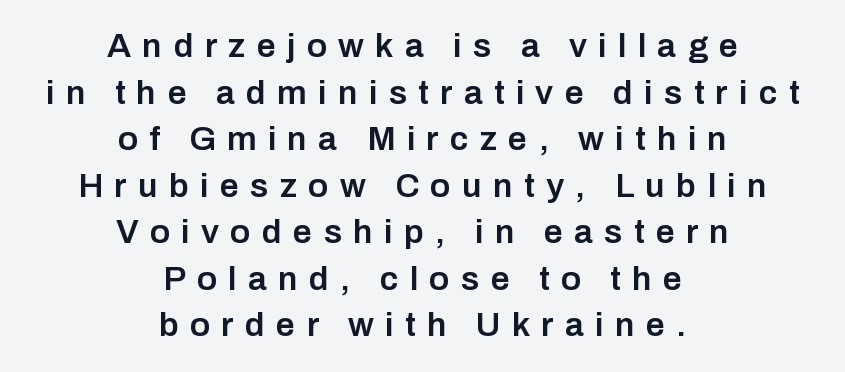
Q: Is the text bold? A: Semi-bold.
Q: Is the text italic (slanted)? A: No, it is upright.
Q: Is the typeface a serif or a sans-serif typeface? A: Sans-serif.
Q: Is the text underlined? A: No.
Q: How is the paragraph aligned? A: Centered.
Q: Is the spacing between letters normal or unusually wide? A: Unusually wide.
Q: Is the spacing between lines tight, normal or loose? A: Normal.
Q: Width (condensed, normal, or wide)? A: Normal.
Q: Stroke contrast? A: Low.
Q: x-height? A: Medium.
Q: Monospaced? A: No.
